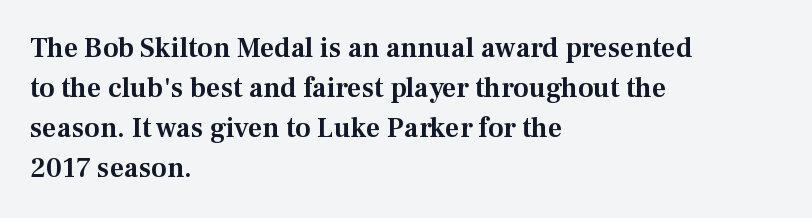
{"serif": "yes", "italic": "no", "width": "normal", "stroke_contrast": "medium", "x_height": "medium", "monospaced": "no", "underline": "no", "align": "left", "line_spacing": "normal", "line_spacing_ratio": 1.43, "letter_spacing": "normal", "letter_spacing_em": 0.0, "glyph_px": 28}
